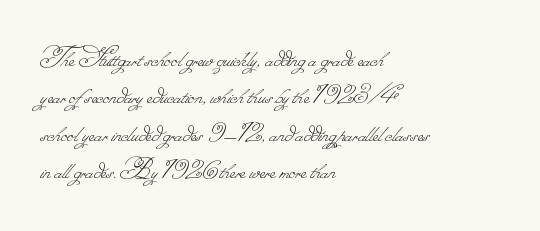
Q: Is the text bold? A: No.
Q: Is the text underlined? A: No.
Q: How is the paragraph aligned? A: Left-aligned.
Q: Is the spacing between letters normal or unusually wide? A: Normal.
Q: Is the spacing between lines tight, normal or loose? A: Normal.
Q: Width (condensed, normal, or wide)? A: Normal.
Q: Stroke contrast? A: Low.
Q: Monospaced? A: No.
